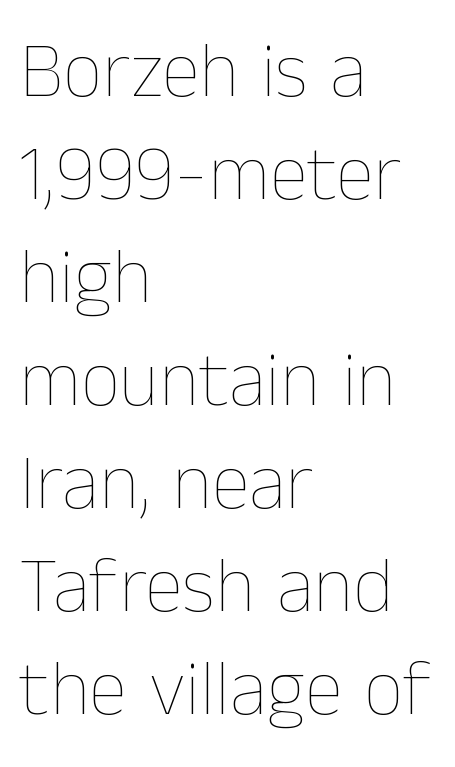
Q: Is the text bold? A: No.
Q: Is the text italic (slanted)? A: No, it is upright.
Q: Is the text underlined? A: No.
Q: How is the paragraph aligned? A: Left-aligned.
Q: Is the spacing between letters normal or unusually wide? A: Normal.
Q: Is the spacing between lines tight, normal or loose? A: Normal.
Q: Width (condensed, normal, or wide)? A: Normal.
Q: Stroke contrast? A: Low.
Q: x-height? A: Medium.
Q: Monospaced? A: No.
